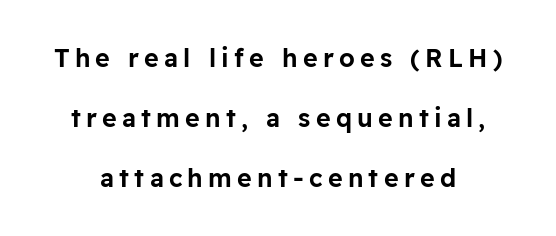
{"italic": "no", "underline": "no", "align": "center", "line_spacing": "loose", "line_spacing_ratio": 2.4, "letter_spacing": "wide", "letter_spacing_em": 0.21, "glyph_px": 25}
